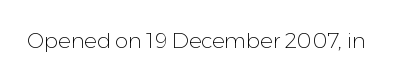
Q: Is the text bold? A: No.
Q: Is the text italic (slanted)? A: No, it is upright.
Q: Is the text underlined? A: No.
Q: Is the spacing between letters normal or unusually wide? A: Normal.
